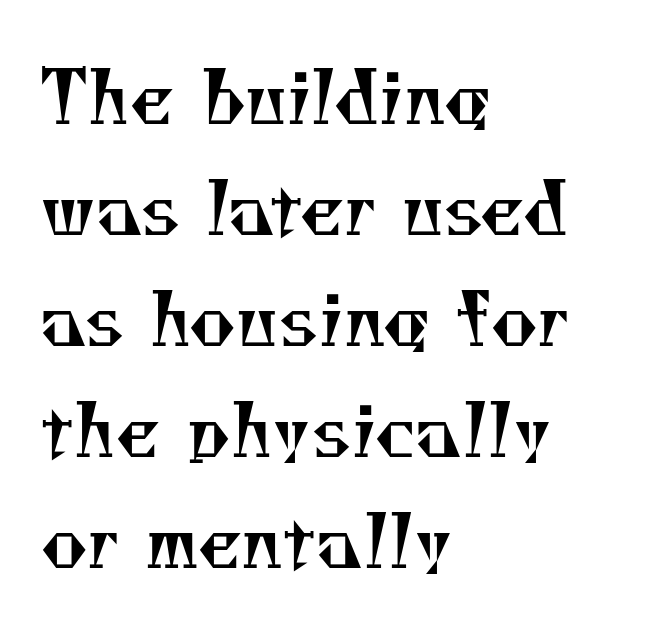
The image shows 72 px regular-weight serif type; set left-aligned, normal line spacing (1.54x), normal letter spacing, not underlined; medium stroke contrast and a small x-height.
